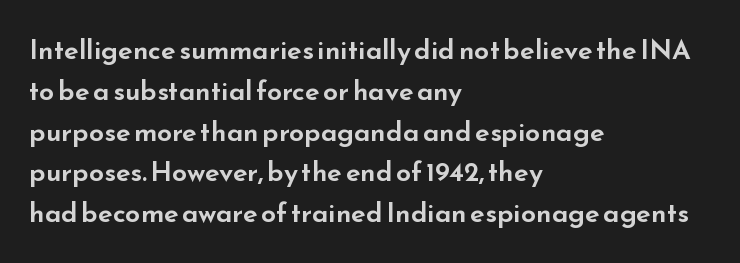
The typography opts for an upright posture over an oblique one. Descenders hang freely into open space. The rag falls on the right side of this text block. No extra tracking has been applied to these lines. Does the leading feel generous? No, just average.
